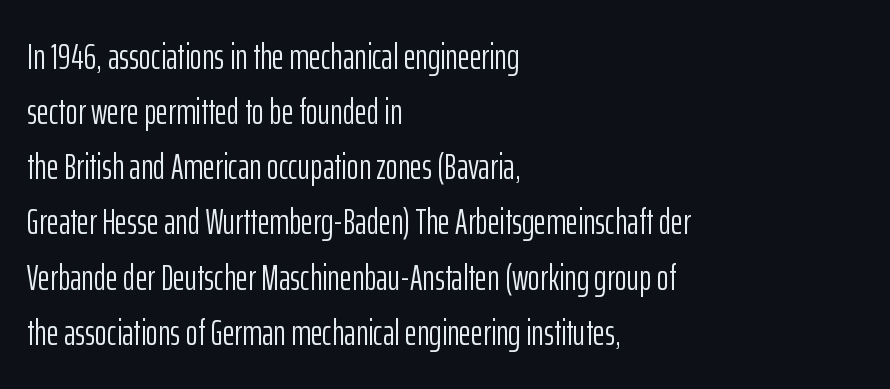
{"serif": "no", "italic": "no", "bold": "no", "weight": "light", "width": "condensed", "stroke_contrast": "low", "x_height": "medium", "monospaced": "no", "underline": "no", "align": "left", "line_spacing": "normal", "line_spacing_ratio": 1.49, "letter_spacing": "normal", "letter_spacing_em": 0.0, "glyph_px": 37}
